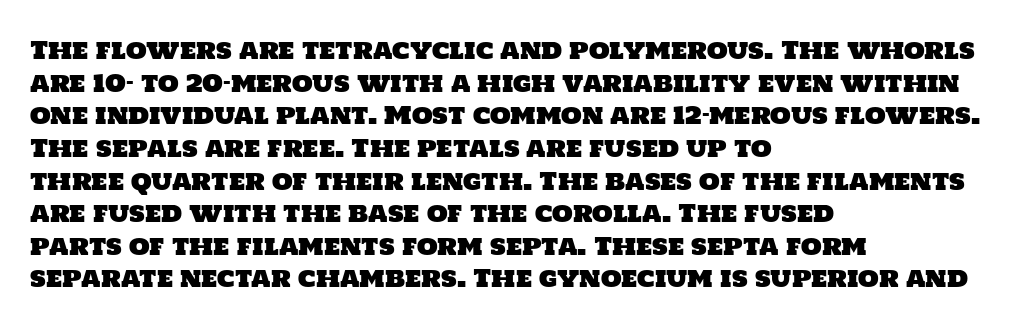
Q: Is the text underlined? A: No.
Q: How is the paragraph aligned? A: Left-aligned.
Q: Is the spacing between letters normal or unusually wide? A: Normal.
Q: Is the spacing between lines tight, normal or loose? A: Normal.
